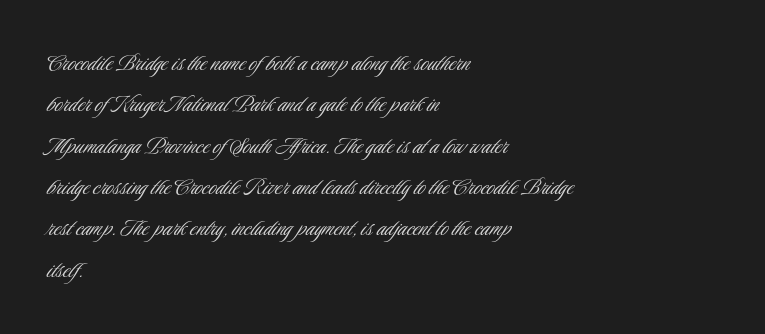
In terms of leading, this rendering sits right in the middle. Decoration check: the copy has no underline. The passage shown is not bold in any degree. How are the letters spaced? Ordinarily, with no added tracking.
